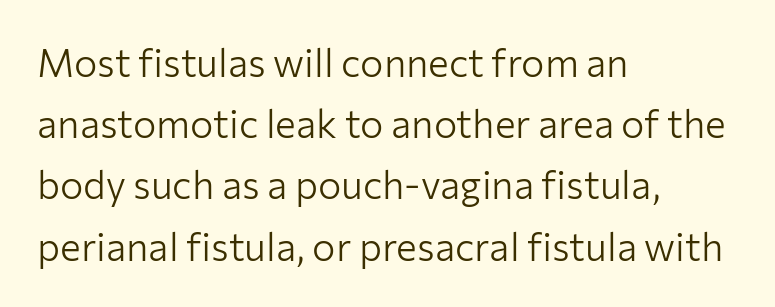
Q: Is the text bold? A: No.
Q: Is the text italic (slanted)? A: No, it is upright.
Q: Is the typeface a serif or a sans-serif typeface? A: Sans-serif.
Q: Is the text underlined? A: No.
Q: How is the paragraph aligned? A: Left-aligned.
Q: Is the spacing between letters normal or unusually wide? A: Normal.
Q: Is the spacing between lines tight, normal or loose? A: Normal.
Q: Width (condensed, normal, or wide)? A: Normal.
Q: Stroke contrast? A: Low.
Q: x-height? A: Medium.
Q: Monospaced? A: No.
